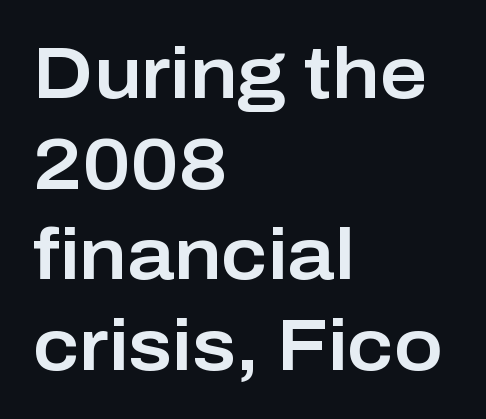
The image shows 73 px sans-serif type, upright; set left-aligned, line spacing 1.24x, normal letter spacing, not underlined; low stroke contrast and a medium x-height.
